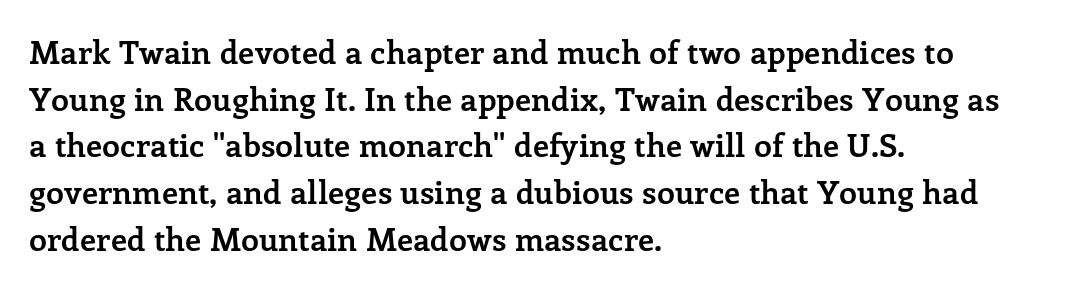
Q: Is the text bold? A: Yes.
Q: Is the text italic (slanted)? A: No, it is upright.
Q: Is the typeface a serif or a sans-serif typeface? A: Serif.
Q: Is the text underlined? A: No.
Q: How is the paragraph aligned? A: Left-aligned.
Q: Is the spacing between letters normal or unusually wide? A: Normal.
Q: Is the spacing between lines tight, normal or loose? A: Normal.
Q: Width (condensed, normal, or wide)? A: Normal.
Q: Stroke contrast? A: Low.
Q: x-height? A: Medium.
Q: Monospaced? A: No.
